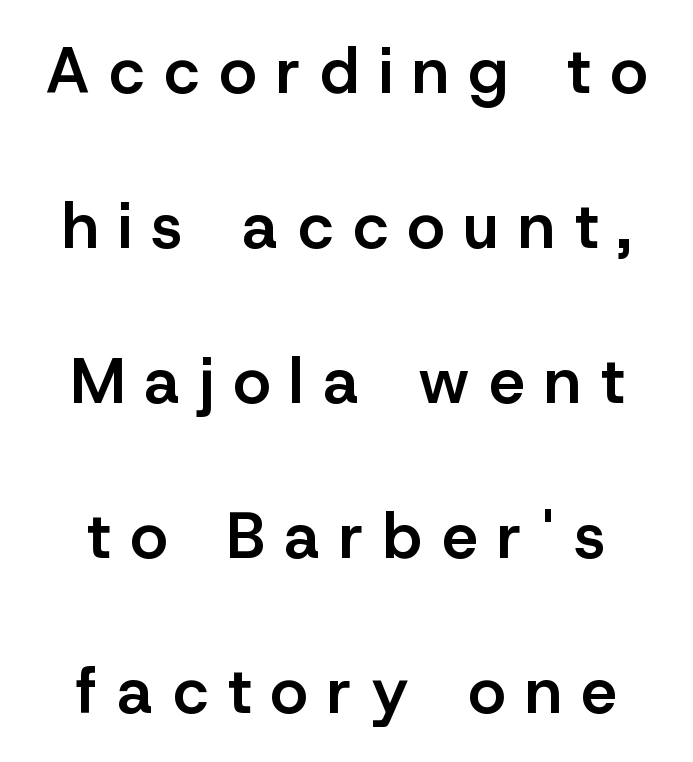
The image shows 64 px semibold sans-serif type, upright; set centered, loose line spacing (2.42x), unusually wide letter spacing (+0.31 em), not underlined; low stroke contrast and a medium x-height.
